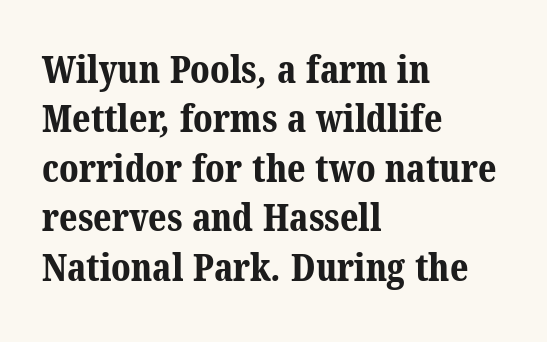
The image shows 38 px bold serif type; set left-aligned, normal line spacing (1.3x), normal letter spacing, not underlined; medium stroke contrast and a medium x-height.
